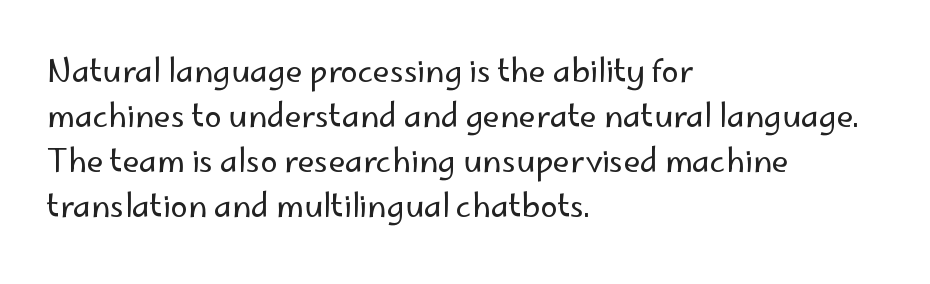
No word sits above an underline. This is the regular roman posture of the typeface. In terms of letterform style, serifs are entirely absent. The lines sit at an ordinary, default distance from one another. Each letter keeps its own natural width here, so spacing adapts to shape. A light-to-regular cut is what we see here.
